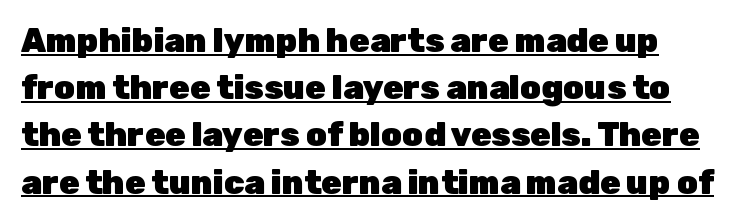
Q: Is the text bold? A: Yes.
Q: Is the text italic (slanted)? A: No, it is upright.
Q: Is the typeface a serif or a sans-serif typeface? A: Sans-serif.
Q: Is the text underlined? A: Yes.
Q: How is the paragraph aligned? A: Left-aligned.
Q: Is the spacing between letters normal or unusually wide? A: Normal.
Q: Is the spacing between lines tight, normal or loose? A: Normal.
Q: Width (condensed, normal, or wide)? A: Normal.
Q: Stroke contrast? A: Low.
Q: x-height? A: Medium.
Q: Monospaced? A: No.
